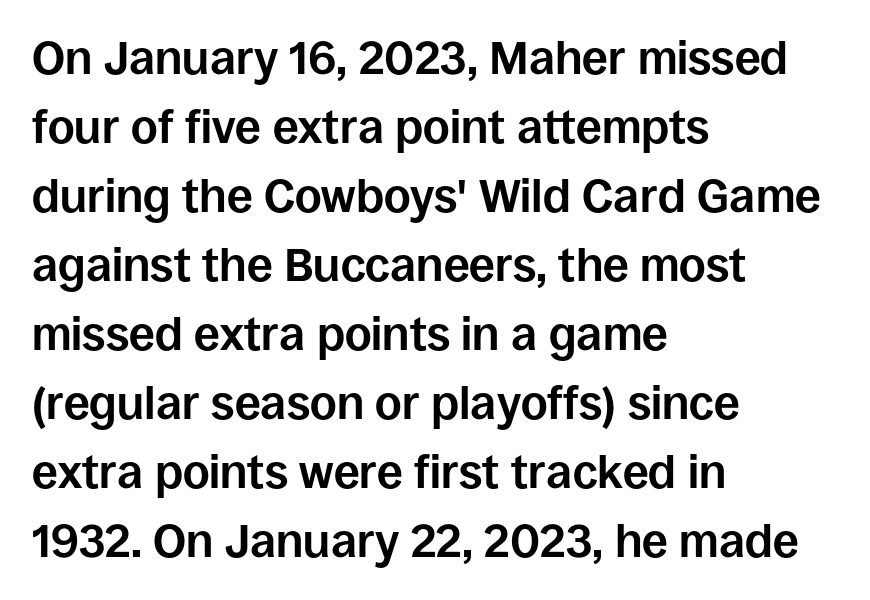
Q: Is the text bold? A: Yes.
Q: Is the text italic (slanted)? A: No, it is upright.
Q: Is the typeface a serif or a sans-serif typeface? A: Sans-serif.
Q: Is the text underlined? A: No.
Q: How is the paragraph aligned? A: Left-aligned.
Q: Is the spacing between letters normal or unusually wide? A: Normal.
Q: Is the spacing between lines tight, normal or loose? A: Normal.
Q: Width (condensed, normal, or wide)? A: Normal.
Q: Stroke contrast? A: Low.
Q: x-height? A: Large.
Q: Monospaced? A: No.
